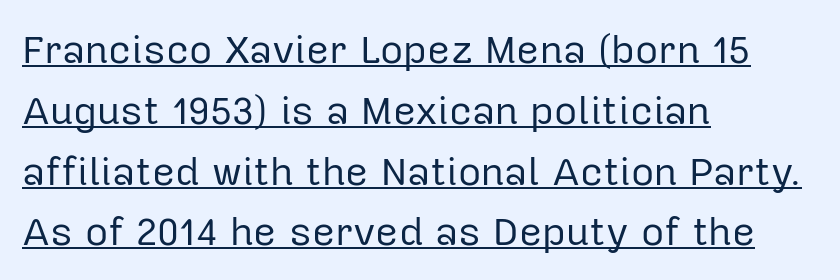
The letters stand upright; this is a roman face. The rendering uses natural spacing where letterforms have individual widths. The line texture is even and compact thanks to regular tracking. Examine the stroke ends and you'll find no serifs. Line spacing here is normal. The specimen includes a rule beneath the text block's lines.
